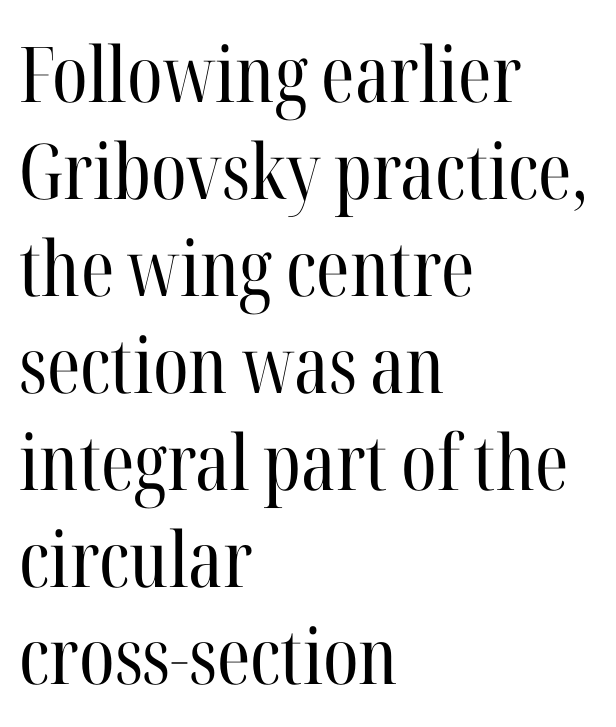
The image shows 77 px regular-weight, condensed serif type, upright; set left-aligned, normal line spacing (1.26x), normal letter spacing, not underlined; high stroke contrast and a medium x-height.
